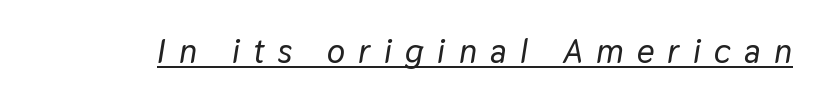
{"italic": "yes", "lean": "right", "slant_degrees": 9, "width": "normal", "stroke_contrast": "low", "x_height": "medium", "monospaced": "no", "underline": "yes", "letter_spacing": "wide", "letter_spacing_em": 0.39, "glyph_px": 34}
